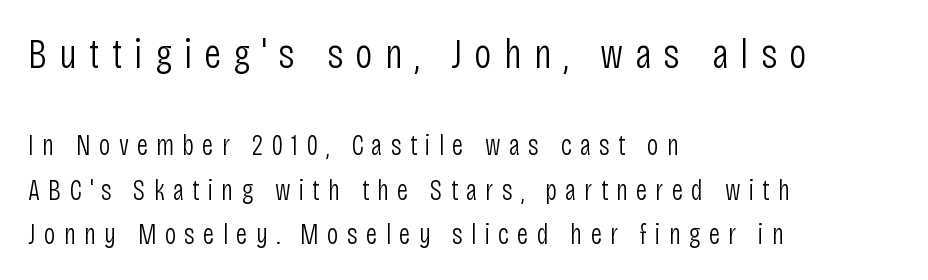
{"serif": "no", "italic": "no", "bold": "no", "weight": "light", "width": "condensed", "stroke_contrast": "low", "x_height": "large", "monospaced": "no", "underline": "no", "align": "left", "line_spacing": "normal", "line_spacing_ratio": 1.53, "letter_spacing": "wide", "letter_spacing_em": 0.28, "larger_block": "first", "size_ratio": 1.48, "glyph_px": 43}
